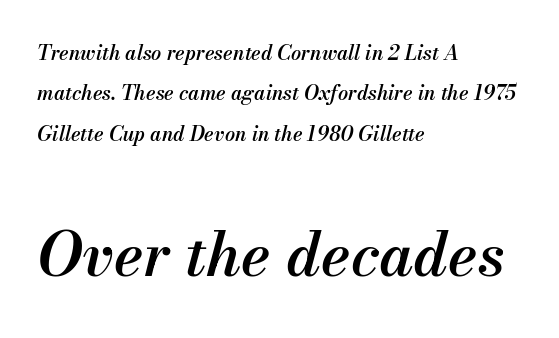
Q: Is the text bold? A: Semi-bold.
Q: Is the text italic (slanted)? A: Yes, it leans right by about 13 degrees.
Q: Is the text underlined? A: No.
Q: How is the paragraph aligned? A: Left-aligned.
Q: Is the spacing between letters normal or unusually wide? A: Normal.
Q: Is the spacing between lines tight, normal or loose? A: Loose.
Q: Which block of text is set in a larger size, the first (top) or the second (bottom)? A: The second (bottom) one.
Q: Width (condensed, normal, or wide)? A: Normal.
Q: Stroke contrast? A: Medium.
Q: x-height? A: Small.
Q: Monospaced? A: No.
